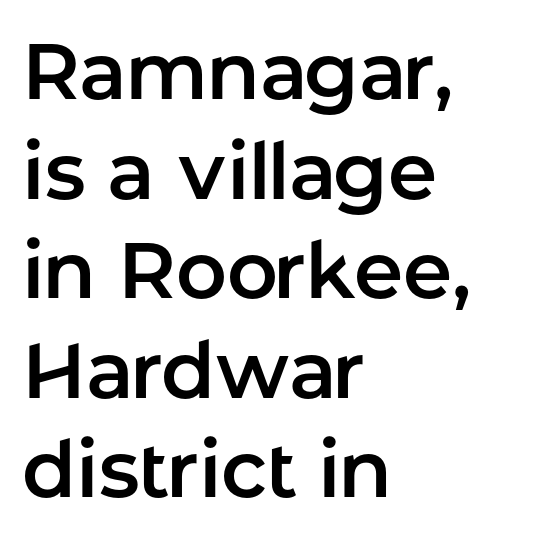
Q: Is the text italic (slanted)? A: No, it is upright.
Q: Is the typeface a serif or a sans-serif typeface? A: Sans-serif.
Q: Is the text underlined? A: No.
Q: How is the paragraph aligned? A: Left-aligned.
Q: Is the spacing between letters normal or unusually wide? A: Normal.
Q: Is the spacing between lines tight, normal or loose? A: Normal.
Q: Width (condensed, normal, or wide)? A: Normal.
Q: Stroke contrast? A: Low.
Q: x-height? A: Medium.
Q: Monospaced? A: No.
